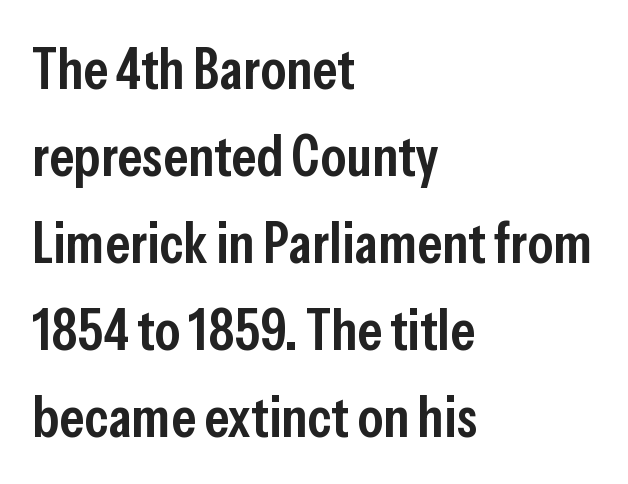
The image shows 58 px semibold, condensed sans-serif type, upright; set left-aligned, normal line spacing (1.5x), normal letter spacing, not underlined; low stroke contrast and a medium x-height.
